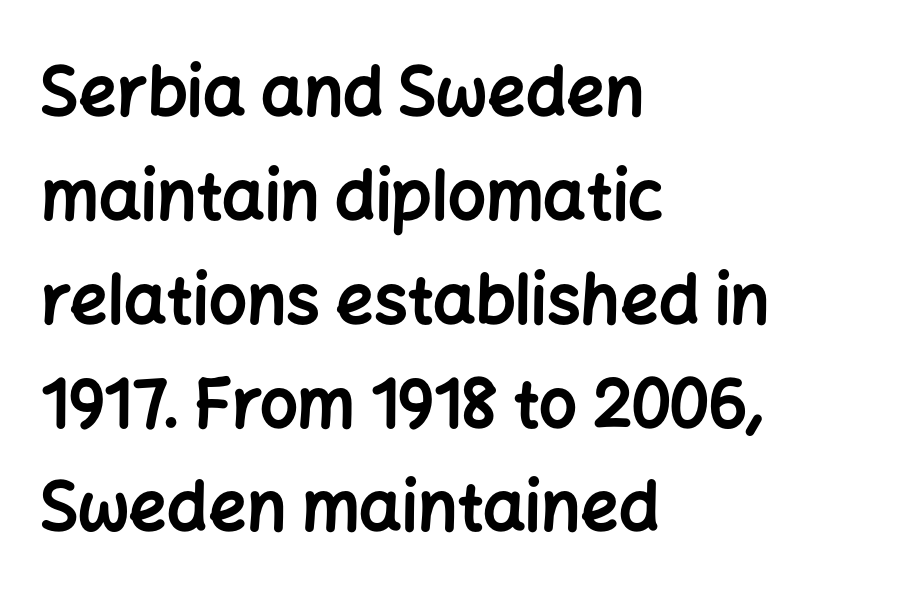
Q: Is the text bold? A: Yes.
Q: Is the text italic (slanted)? A: No, it is upright.
Q: Is the typeface a serif or a sans-serif typeface? A: Sans-serif.
Q: Is the text underlined? A: No.
Q: How is the paragraph aligned? A: Left-aligned.
Q: Is the spacing between letters normal or unusually wide? A: Normal.
Q: Is the spacing between lines tight, normal or loose? A: Normal.
Q: Width (condensed, normal, or wide)? A: Normal.
Q: Stroke contrast? A: Low.
Q: x-height? A: Medium.
Q: Monospaced? A: No.
